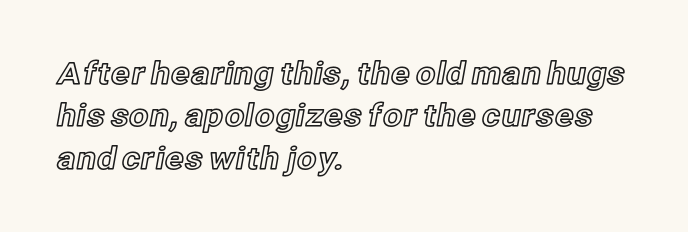
Each word holds together tightly as a unit, with standard inter-letter gaps. Bare-footed words on every line. Does the copy run flush right? No — it runs flush left. The vertical gap from one line to the next is medium.
